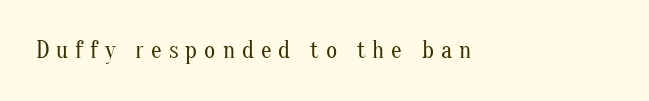
The image shows 24 px text type, upright; set unusually wide letter spacing (+0.29 em), not underlined.
